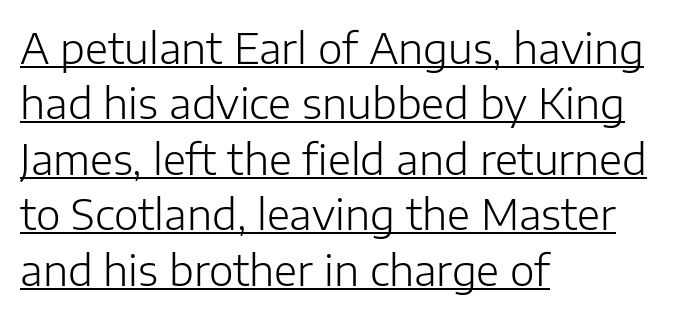
Q: Is the text bold? A: No.
Q: Is the text italic (slanted)? A: No, it is upright.
Q: Is the typeface a serif or a sans-serif typeface? A: Sans-serif.
Q: Is the text underlined? A: Yes.
Q: How is the paragraph aligned? A: Left-aligned.
Q: Is the spacing between letters normal or unusually wide? A: Normal.
Q: Is the spacing between lines tight, normal or loose? A: Normal.
Q: Width (condensed, normal, or wide)? A: Normal.
Q: Stroke contrast? A: Low.
Q: x-height? A: Medium.
Q: Monospaced? A: No.
